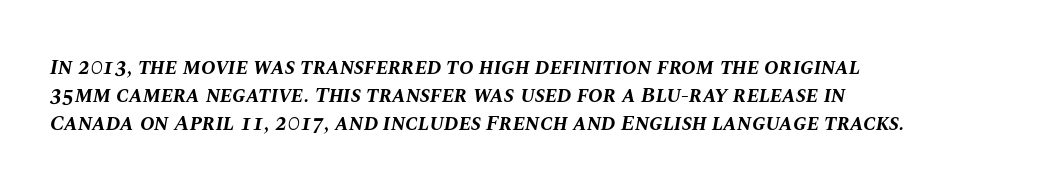
Tracking value appears to be zero — textbook default spacing. The face used here has the dense, thick strokes of a bold. Horizontally, the lines are justified to the leading edge only. The passage shown stacks its lines at a standard gap. The rendering applies a slant to the glyphs. The string is rendered with underlining switched off.
